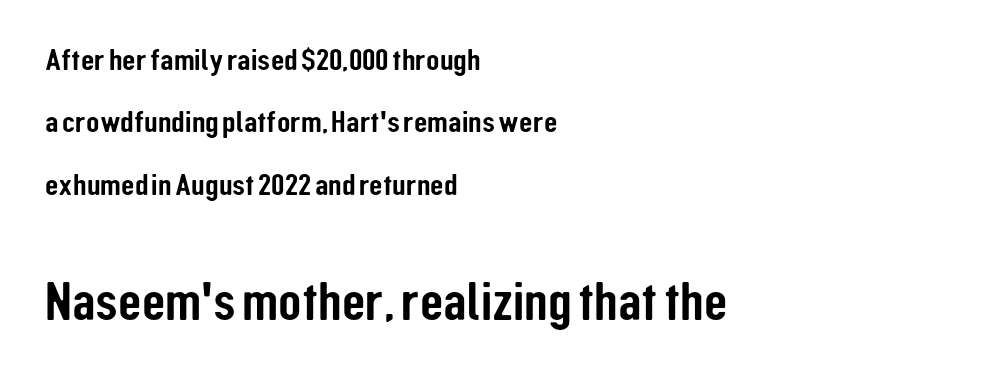
The image shows 54 px condensed sans-serif type, upright; set left-aligned, loose line spacing (2.01x), normal letter spacing, not underlined; the second (bottom) block is 1.74x larger; low stroke contrast and a medium x-height.
